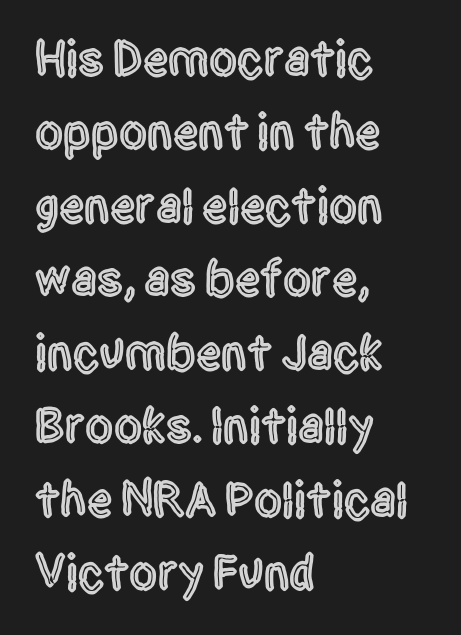
Type without underlining. The compositor pushed each line to the left boundary. This block has exactly the height ordinary leading produces. Nobody touched the tracking dial on this one.
